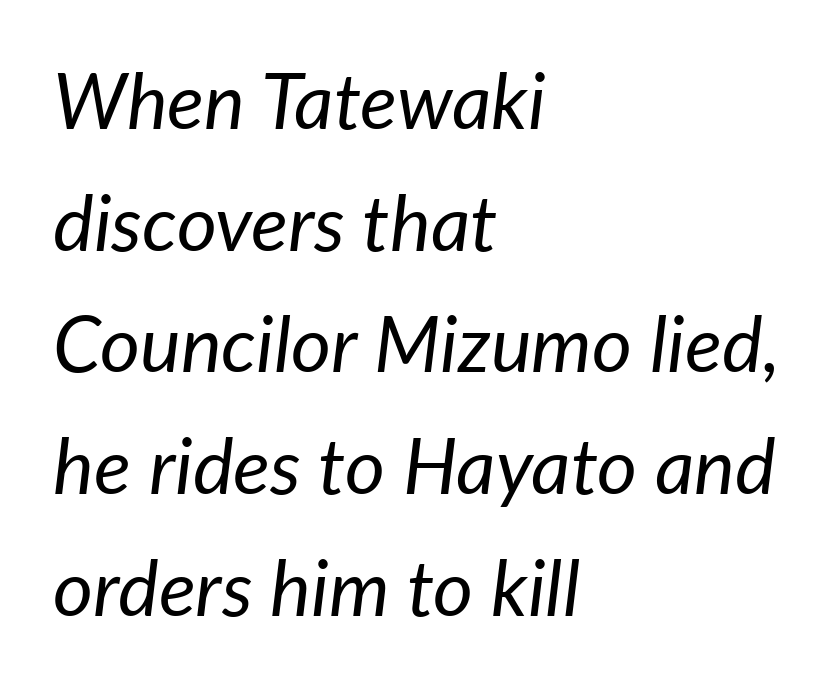
Q: Is the text bold? A: No.
Q: Is the text italic (slanted)? A: Yes, it leans right by about 7 degrees.
Q: Is the text underlined? A: No.
Q: How is the paragraph aligned? A: Left-aligned.
Q: Is the spacing between letters normal or unusually wide? A: Normal.
Q: Is the spacing between lines tight, normal or loose? A: Normal.
Q: Width (condensed, normal, or wide)? A: Normal.
Q: Stroke contrast? A: Low.
Q: x-height? A: Medium.
Q: Monospaced? A: No.
